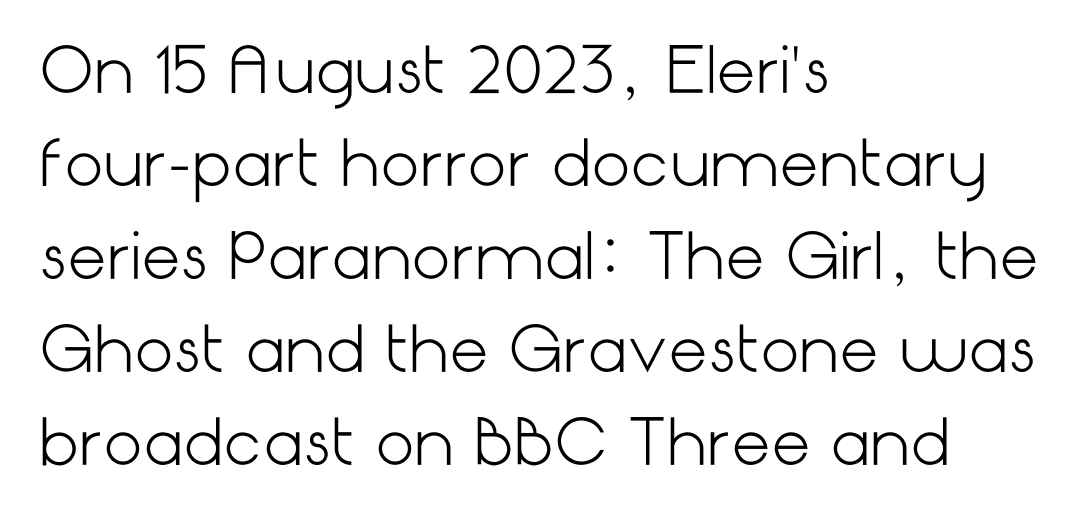
Nope, not italic — everything's standing straight. Look at the tracking — it's just the regular setting, nothing added. Alignment: flush left. The weight would be labelled regular, book, light, or lighter still. Notice how descenders clear the ascenders below comfortably — that's standard leading. The words here are not underlined.
